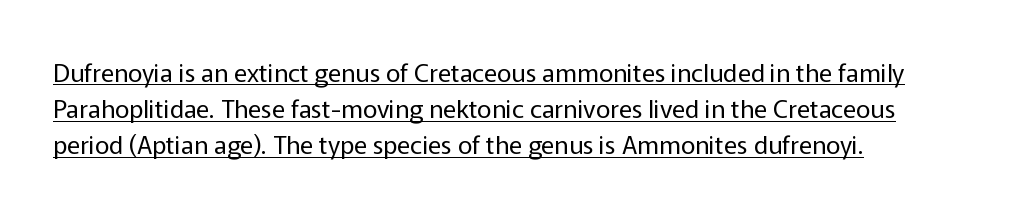
{"italic": "no", "bold": "no", "underline": "yes", "align": "left", "line_spacing": "normal", "line_spacing_ratio": 1.45, "letter_spacing": "normal", "letter_spacing_em": 0.0, "glyph_px": 25}
